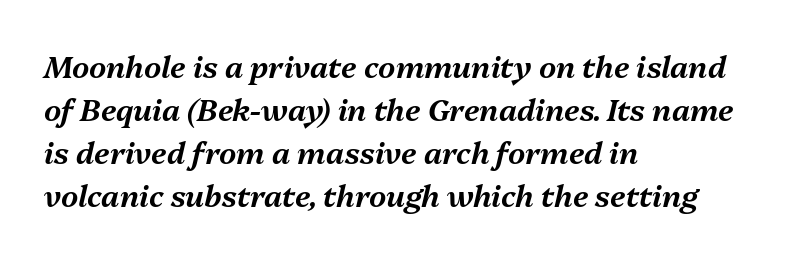
The image shows 30 px text type, italic (leaning right); set left-aligned, normal line spacing (1.43x), normal letter spacing, not underlined; medium stroke contrast and a medium x-height.
